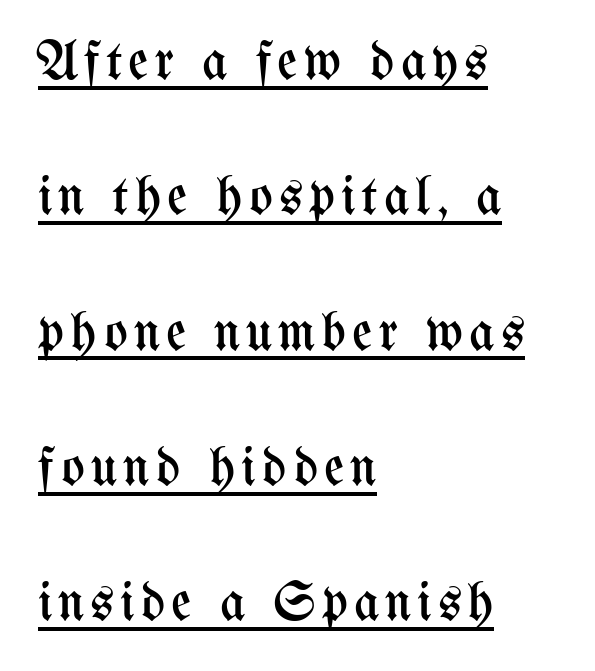
The image shows 55 px regular-weight, condensed type, upright; set left-aligned, loose line spacing (2.46x), underlined; medium stroke contrast and a medium x-height.
